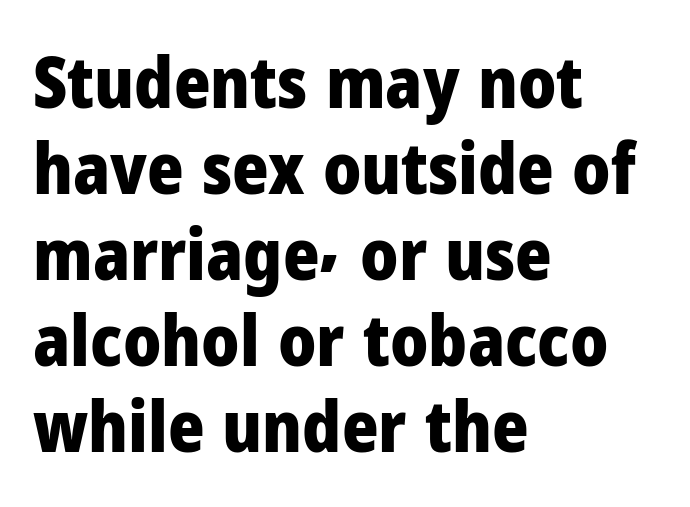
The image shows 70 px heavy sans-serif type, upright; set left-aligned, line spacing 1.23x, normal letter spacing, not underlined; low stroke contrast and a medium x-height.
